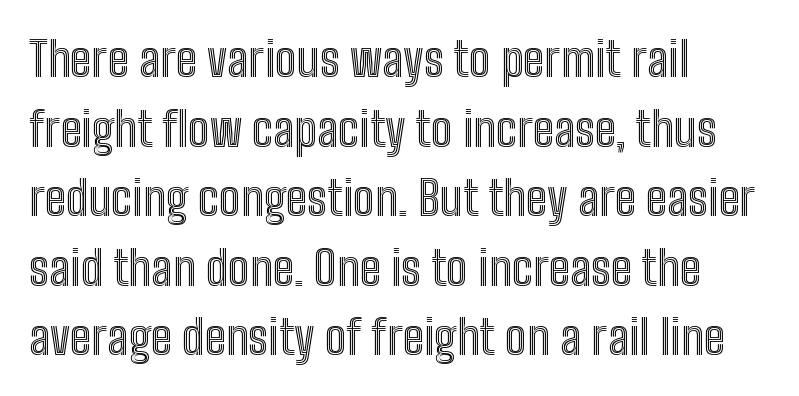
One glance says typical: line gaps are just what's usual. Here the glyphs are tracked normally, forming tight word shapes. Does the copy run flush right? No — it runs flush left. Every stem runs plumb, perpendicular to the baseline.
